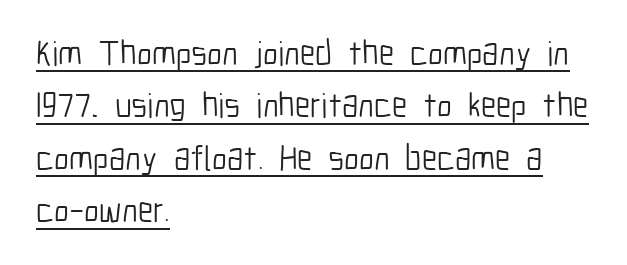
Q: Is the text bold? A: No.
Q: Is the text italic (slanted)? A: No, it is upright.
Q: Is the typeface a serif or a sans-serif typeface? A: Sans-serif.
Q: Is the text underlined? A: Yes.
Q: How is the paragraph aligned? A: Left-aligned.
Q: Is the spacing between letters normal or unusually wide? A: Normal.
Q: Is the spacing between lines tight, normal or loose? A: Normal.
Q: Width (condensed, normal, or wide)? A: Condensed.
Q: Stroke contrast? A: Low.
Q: x-height? A: Medium.
Q: Monospaced? A: No.
